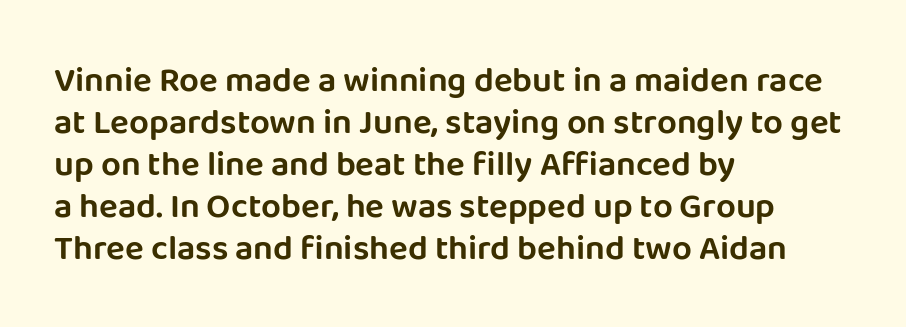
The image shows 35 px sans-serif type, upright; set left-aligned, line spacing 1.2x, normal letter spacing, not underlined; low stroke contrast and a large x-height.
